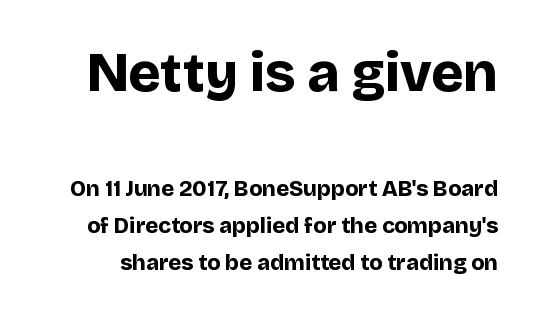
Q: Is the text bold? A: Yes.
Q: Is the text italic (slanted)? A: No, it is upright.
Q: Is the typeface a serif or a sans-serif typeface? A: Sans-serif.
Q: Is the text underlined? A: No.
Q: Is the spacing between letters normal or unusually wide? A: Normal.
Q: Is the spacing between lines tight, normal or loose? A: Normal.
Q: Which block of text is set in a larger size, the first (top) or the second (bottom)? A: The first (top) one.
Q: Width (condensed, normal, or wide)? A: Normal.
Q: Stroke contrast? A: Low.
Q: x-height? A: Large.
Q: Monospaced? A: No.
